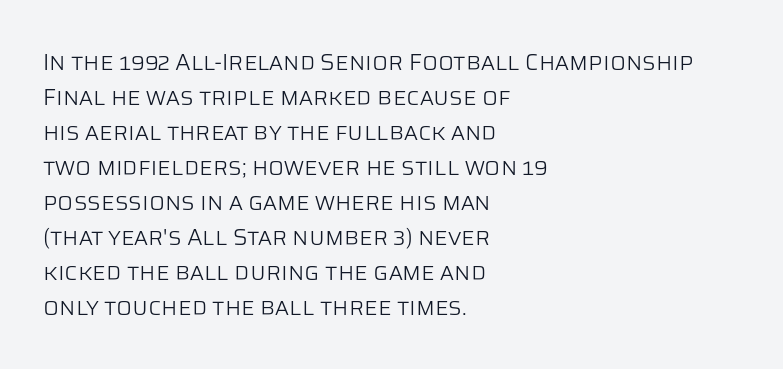
Weight: not bold — regular or lighter. The typesetter chose a ragged-right arrangement here. Each new line begins a customary step beneath the previous one. You could call the tracking neutral — neither tight nor loose. Only glyphs here, with clear space below each row. You can tell it's not italic because the verticals are truly vertical.
